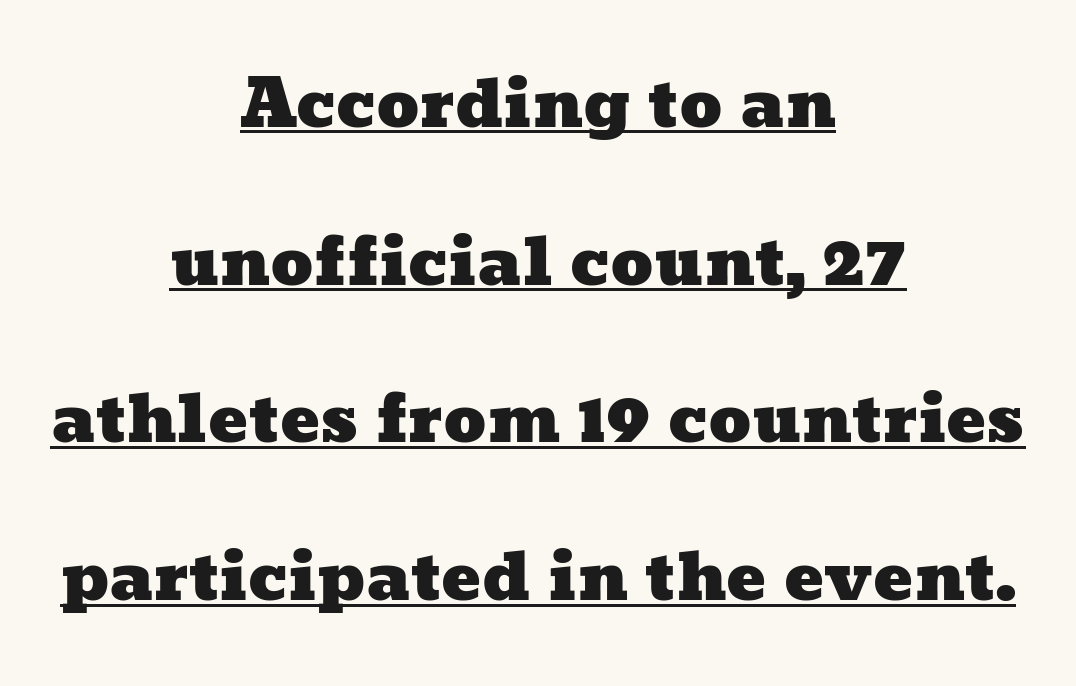
Q: Is the text underlined? A: Yes.
Q: How is the paragraph aligned? A: Centered.
Q: Is the spacing between letters normal or unusually wide? A: Normal.
Q: Is the spacing between lines tight, normal or loose? A: Loose.
Q: Width (condensed, normal, or wide)? A: Wide.
Q: Stroke contrast? A: Low.
Q: x-height? A: Medium.
Q: Monospaced? A: No.
